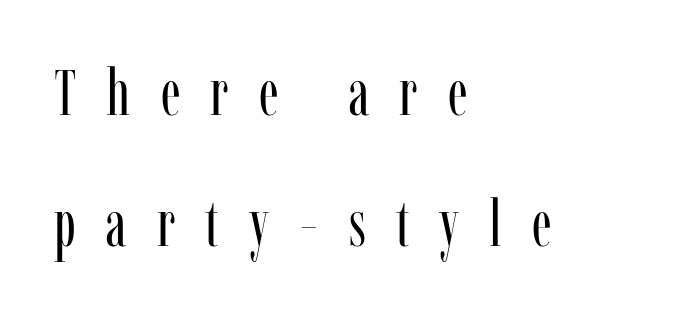
The glyphs in this specimen are seriffed. No extra ink here — the face is not bold. The paragraph shown leans on its left margin. Interline gaps are noticeably wide in this sample.
